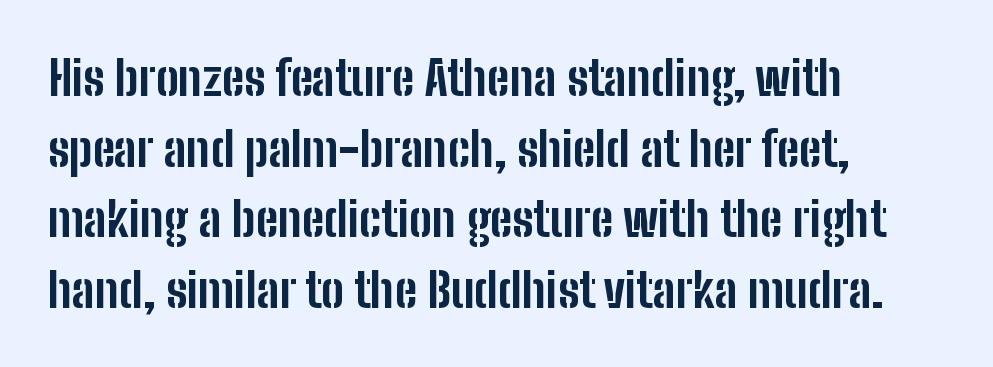
The image shows 48 px bold, condensed sans-serif type, upright; set left-aligned, normal line spacing (1.47x), normal letter spacing, not underlined; low stroke contrast and a medium x-height.
